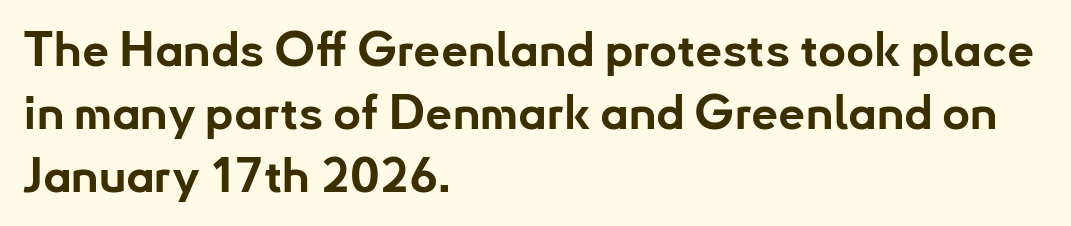
{"serif": "no", "italic": "no", "bold": "yes", "weight": "bold", "width": "normal", "stroke_contrast": "low", "x_height": "small", "monospaced": "no", "underline": "no", "align": "left", "line_spacing": "normal", "line_spacing_ratio": 1.31, "letter_spacing": "normal", "letter_spacing_em": 0.0, "glyph_px": 48}
